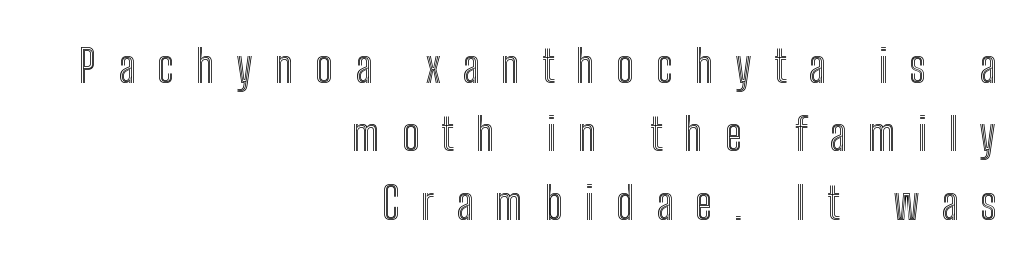
The image shows 45 px condensed type, upright; set right-aligned, normal line spacing (1.52x), unusually wide letter spacing (+0.49 em), not underlined; a medium x-height.
